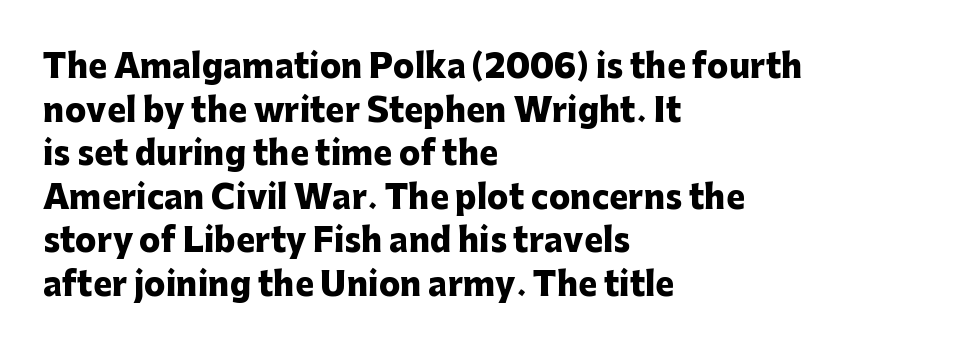
{"serif": "no", "italic": "no", "bold": "yes", "weight": "heavy", "width": "normal", "stroke_contrast": "low", "x_height": "medium", "monospaced": "no", "underline": "no", "align": "left", "line_spacing": "normal", "line_spacing_ratio": 1.36, "letter_spacing": "normal", "letter_spacing_em": 0.0, "glyph_px": 32}
